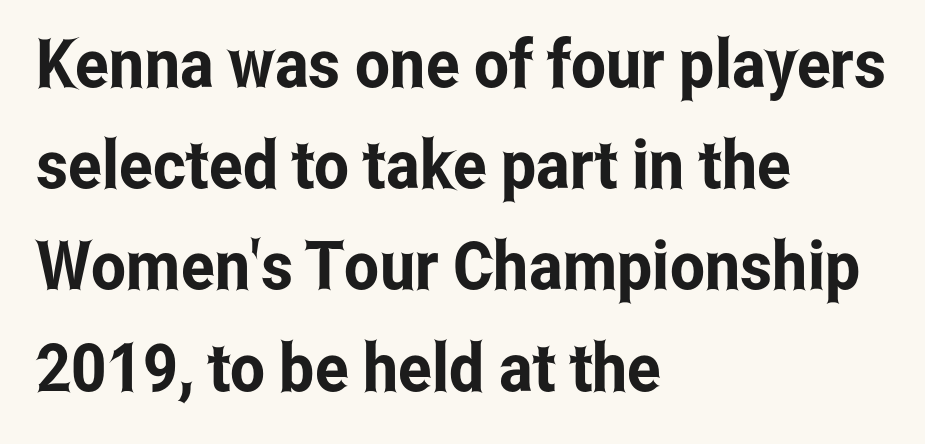
The rag falls on the right side of this text block. The line texture is even and compact thanks to regular tracking. Think of a printed novel: that variable character pitch is what you see here. The rendering uses a moderate line-height, typical for paragraphs. The area under the type is left untouched.
